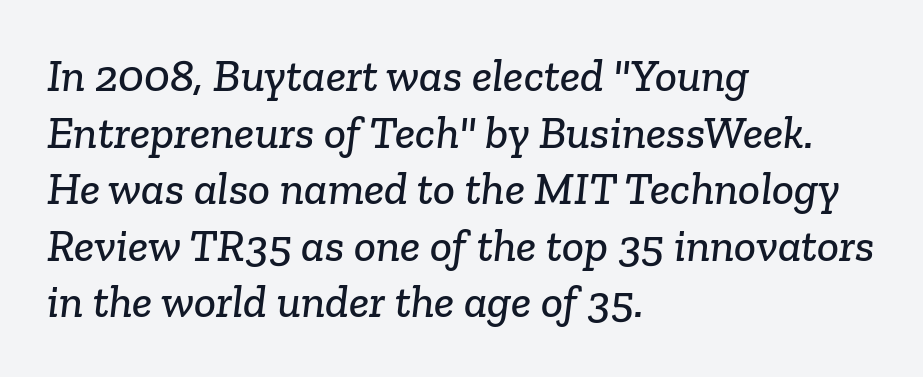
Q: Is the typeface a serif or a sans-serif typeface? A: Serif.
Q: Is the text underlined? A: No.
Q: How is the paragraph aligned? A: Left-aligned.
Q: Is the spacing between letters normal or unusually wide? A: Normal.
Q: Width (condensed, normal, or wide)? A: Normal.
Q: Stroke contrast? A: Low.
Q: x-height? A: Medium.
Q: Monospaced? A: No.
